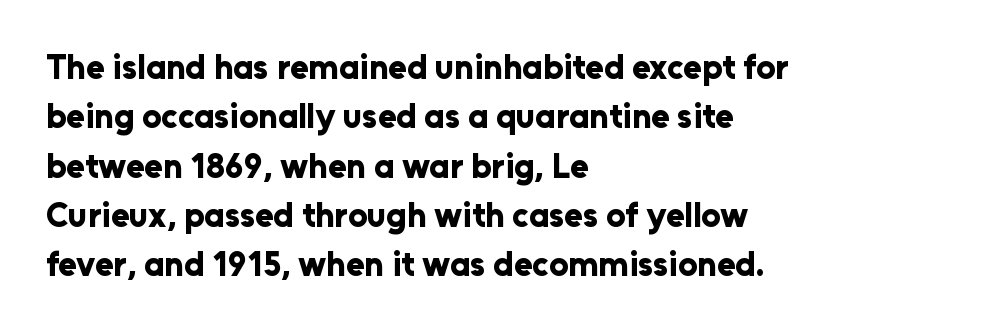
The image shows 34 px bold sans-serif type, upright; set left-aligned, normal line spacing (1.45x), normal letter spacing, not underlined; low stroke contrast and a medium x-height.
